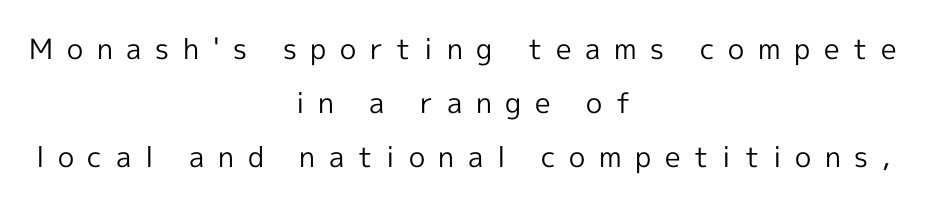
Q: Is the text bold? A: No.
Q: Is the text italic (slanted)? A: No, it is upright.
Q: Is the typeface a serif or a sans-serif typeface? A: Sans-serif.
Q: Is the text underlined? A: No.
Q: How is the paragraph aligned? A: Centered.
Q: Is the spacing between letters normal or unusually wide? A: Unusually wide.
Q: Is the spacing between lines tight, normal or loose? A: Loose.
Q: Width (condensed, normal, or wide)? A: Normal.
Q: x-height? A: Medium.
Q: Monospaced? A: No.
